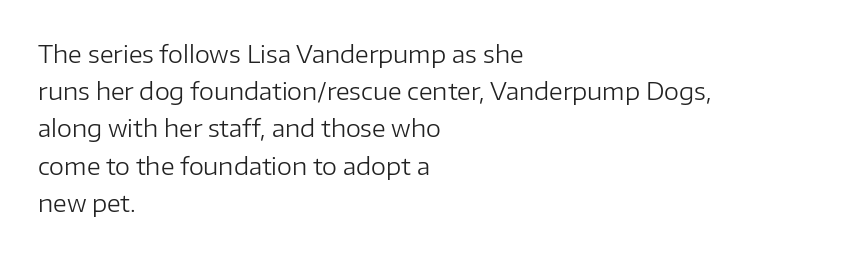
{"italic": "no", "bold": "no", "underline": "no", "align": "left", "line_spacing": "normal", "line_spacing_ratio": 1.55, "letter_spacing": "normal", "letter_spacing_em": 0.0, "glyph_px": 24}
